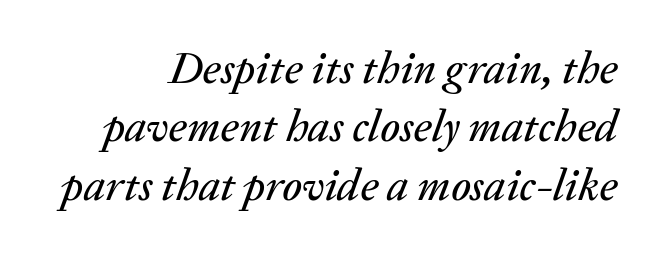
The image shows 45 px text type, italic (leaning right); set normal line spacing (1.3x), normal letter spacing, not underlined; medium stroke contrast and a medium x-height.
